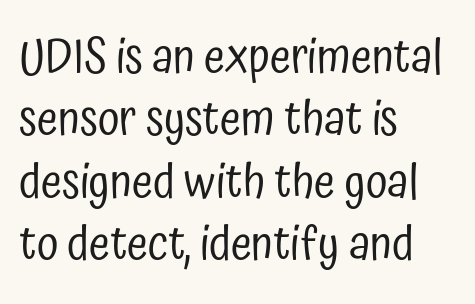
The image shows 48 px regular-weight, condensed sans-serif type, upright; set left-aligned, normal line spacing (1.3x), normal letter spacing, not underlined; low stroke contrast and a medium x-height.
